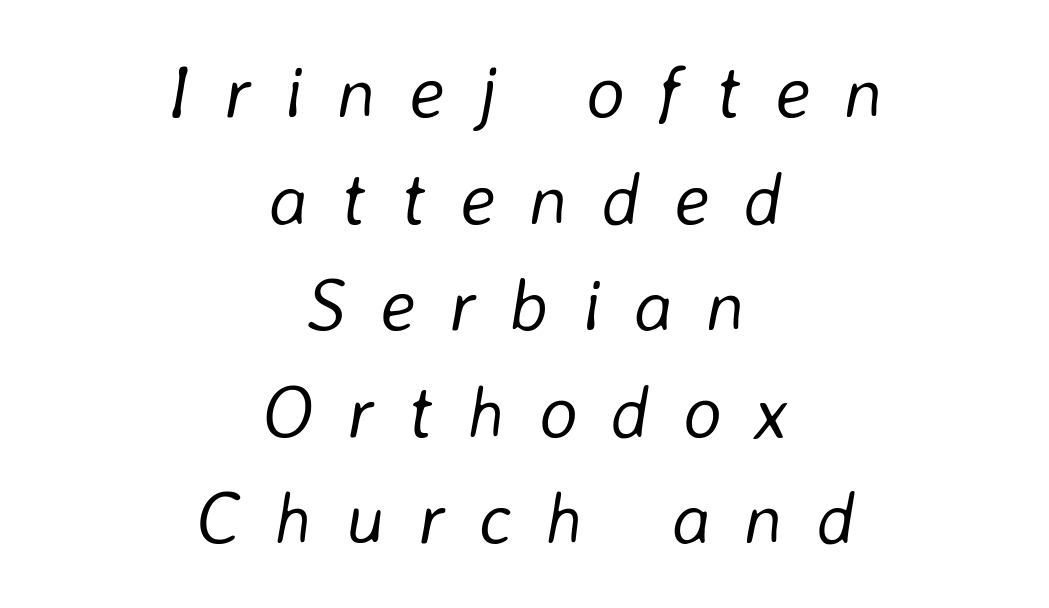
Q: Is the text bold? A: No.
Q: Is the text italic (slanted)? A: Yes, it leans right by about 8 degrees.
Q: Is the text underlined? A: No.
Q: How is the paragraph aligned? A: Centered.
Q: Is the spacing between letters normal or unusually wide? A: Unusually wide.
Q: Is the spacing between lines tight, normal or loose? A: Normal.
Q: Width (condensed, normal, or wide)? A: Normal.
Q: Stroke contrast? A: Low.
Q: x-height? A: Medium.
Q: Monospaced? A: No.
